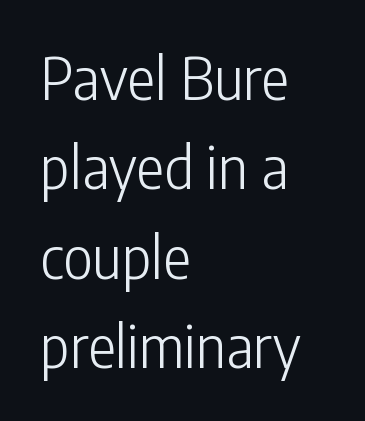
Q: Is the text bold? A: No.
Q: Is the text italic (slanted)? A: No, it is upright.
Q: Is the typeface a serif or a sans-serif typeface? A: Sans-serif.
Q: Is the text underlined? A: No.
Q: How is the paragraph aligned? A: Left-aligned.
Q: Is the spacing between letters normal or unusually wide? A: Normal.
Q: Is the spacing between lines tight, normal or loose? A: Normal.
Q: Width (condensed, normal, or wide)? A: Condensed.
Q: Stroke contrast? A: Low.
Q: x-height? A: Medium.
Q: Monospaced? A: No.
